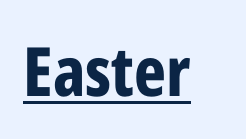
Q: Is the text bold? A: Yes.
Q: Is the text italic (slanted)? A: No, it is upright.
Q: Is the typeface a serif or a sans-serif typeface? A: Sans-serif.
Q: Is the text underlined? A: Yes.
Q: Is the spacing between letters normal or unusually wide? A: Normal.
Q: Width (condensed, normal, or wide)? A: Condensed.
Q: Stroke contrast? A: Low.
Q: x-height? A: Medium.
Q: Monospaced? A: No.
